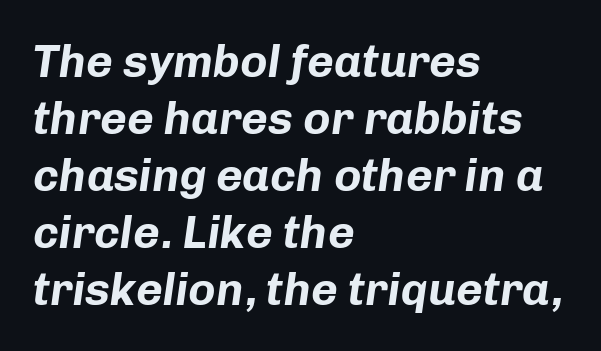
{"italic": "yes", "lean": "right", "slant_degrees": 8, "bold": "yes", "weight": "bold", "width": "normal", "stroke_contrast": "low", "x_height": "medium", "monospaced": "no", "underline": "no", "align": "left", "line_spacing_ratio": 1.24, "letter_spacing": "normal", "letter_spacing_em": 0.0, "glyph_px": 46}
